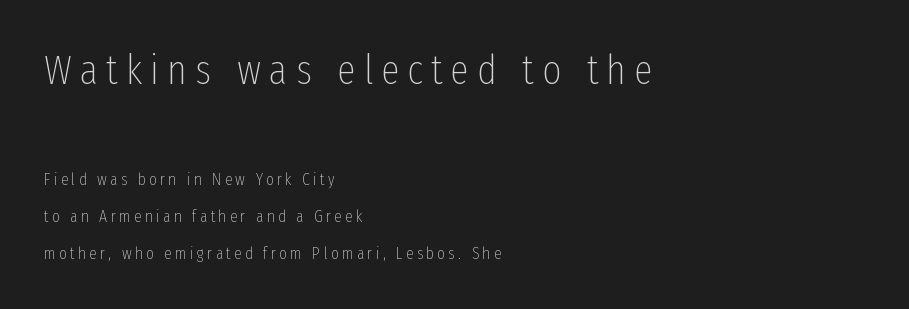
Q: Is the text bold? A: No.
Q: Is the text italic (slanted)? A: No, it is upright.
Q: Is the typeface a serif or a sans-serif typeface? A: Sans-serif.
Q: Is the text underlined? A: No.
Q: How is the paragraph aligned? A: Left-aligned.
Q: Is the spacing between lines tight, normal or loose? A: Loose.
Q: Which block of text is set in a larger size, the first (top) or the second (bottom)? A: The first (top) one.
Q: Width (condensed, normal, or wide)? A: Condensed.
Q: Stroke contrast? A: Low.
Q: x-height? A: Medium.
Q: Monospaced? A: No.
